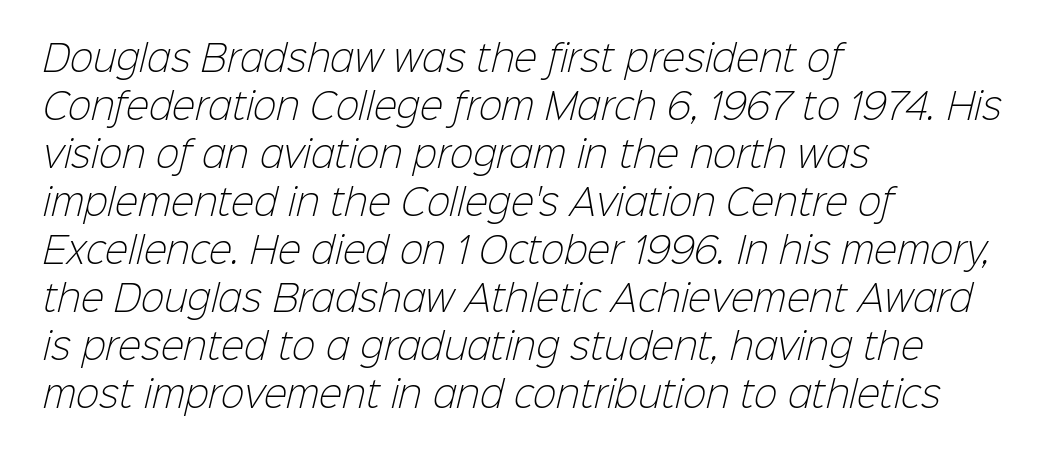
{"serif": "no", "bold": "no", "weight": "light", "width": "normal", "stroke_contrast": "low", "x_height": "medium", "monospaced": "no", "underline": "no", "align": "left", "line_spacing": "normal", "line_spacing_ratio": 1.37, "letter_spacing": "normal", "letter_spacing_em": 0.0, "glyph_px": 35}
